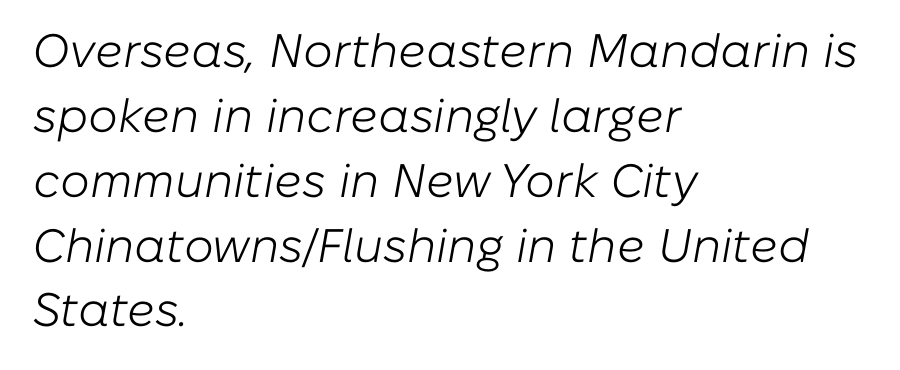
Q: Is the text bold? A: No.
Q: Is the text italic (slanted)? A: Yes, it leans right by about 10 degrees.
Q: Is the text underlined? A: No.
Q: How is the paragraph aligned? A: Left-aligned.
Q: Is the spacing between letters normal or unusually wide? A: Normal.
Q: Is the spacing between lines tight, normal or loose? A: Normal.
Q: Width (condensed, normal, or wide)? A: Normal.
Q: Stroke contrast? A: Low.
Q: x-height? A: Medium.
Q: Monospaced? A: No.
